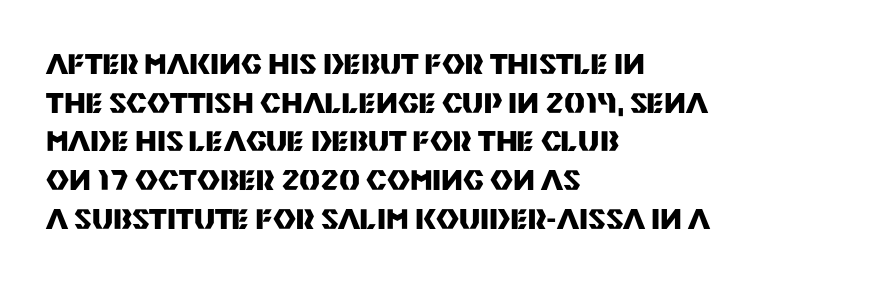
{"serif": "no", "italic": "no", "bold": "yes", "weight": "heavy", "width": "normal", "stroke_contrast": "medium", "x_height": "large", "monospaced": "no", "underline": "no", "align": "left", "line_spacing": "normal", "line_spacing_ratio": 1.38, "letter_spacing": "normal", "letter_spacing_em": 0.0, "glyph_px": 28}
